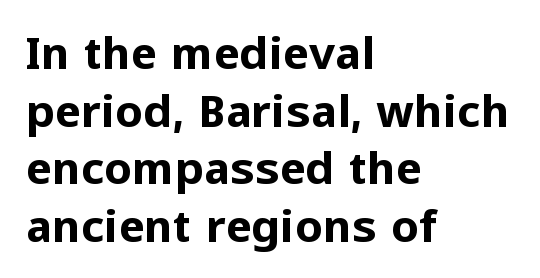
The image shows 44 px bold sans-serif type, upright; set left-aligned, normal line spacing (1.31x), normal letter spacing, not underlined; low stroke contrast and a medium x-height.
